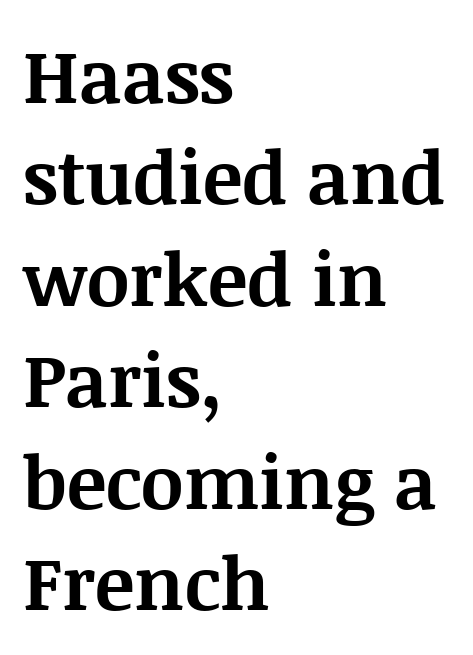
The image shows 74 px bold serif type, upright; set left-aligned, normal line spacing (1.37x), normal letter spacing, not underlined; medium stroke contrast and a large x-height.
